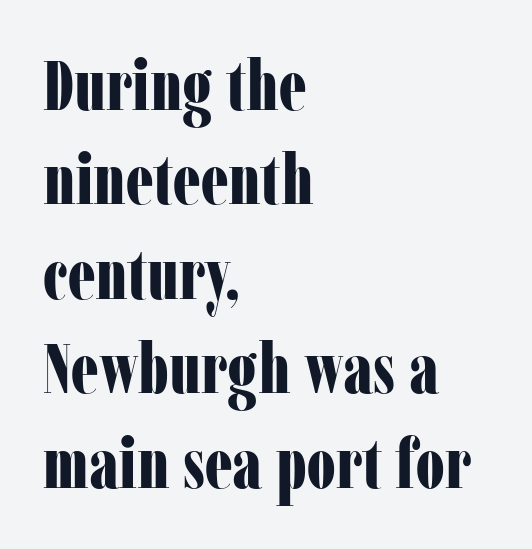
Serifs: yes, visible at the terminals of the letterforms. Caption: standard tracking, unaltered. The passage shown is emphatically bold. Notice how the passage keeps a crisp vertical edge on the left only.
